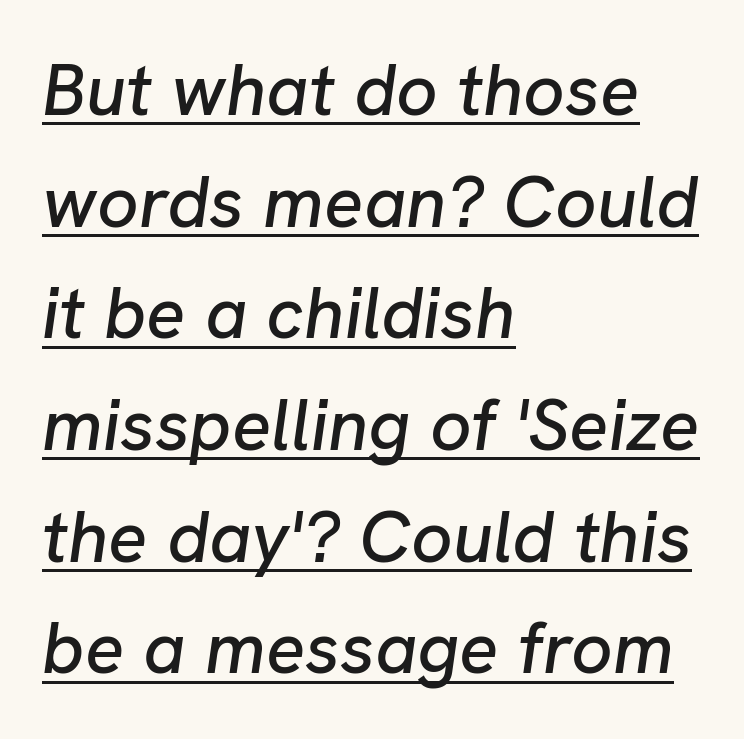
The image shows 73 px text type, italic (leaning right); set left-aligned, normal line spacing (1.53x), normal letter spacing, underlined; low stroke contrast and a medium x-height.
